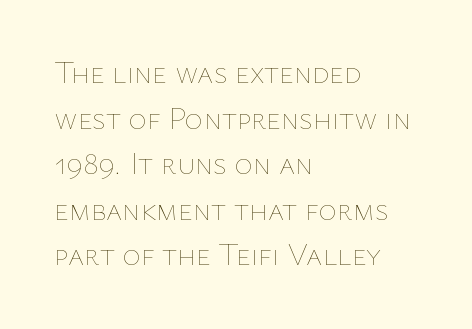
The weight would be labelled regular, book, light, or lighter still. The zone under the glyphs is completely vacant. If you measured baseline to baseline, you'd find a middling distance. Do the characters align in a grid? No, the font is proportional. The gaps between neighbouring characters are ordinary and unremarkable. Notice how the stems are strictly vertical — no italics here.
